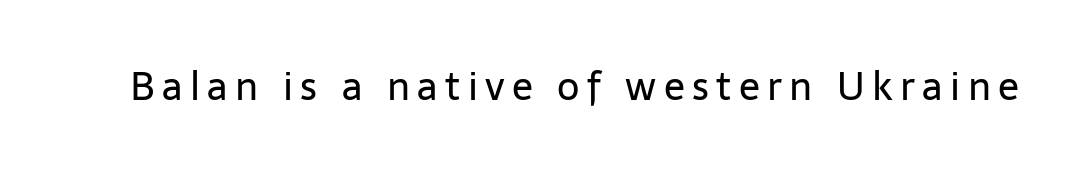
The image shows 39 px regular-weight sans-serif type, upright; set not underlined; low stroke contrast and a medium x-height.
